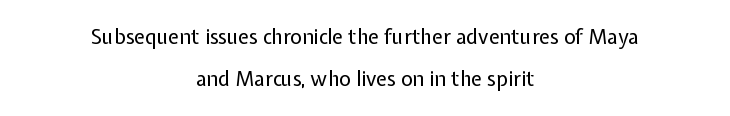
{"italic": "no", "bold": "no", "underline": "no", "align": "center", "line_spacing": "loose", "line_spacing_ratio": 2.1, "letter_spacing": "normal", "letter_spacing_em": 0.0, "glyph_px": 20}
